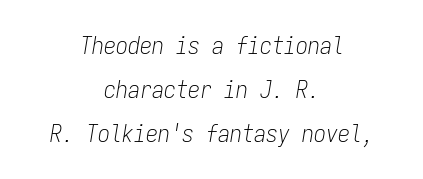
Q: Is the text bold? A: No.
Q: Is the text italic (slanted)? A: Yes, it leans right by about 9 degrees.
Q: Is the text underlined? A: No.
Q: How is the paragraph aligned? A: Centered.
Q: Is the spacing between letters normal or unusually wide? A: Normal.
